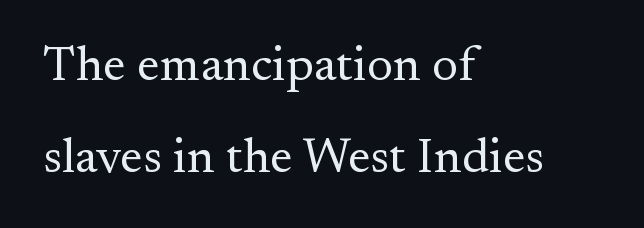
You could call the tracking neutral — neither tight nor loose. The ragged edge is on the right, which tells us the setting is flush left. Each letter keeps its own natural width here, so spacing adapts to shape. Is there any slant? The stems are plumb.
